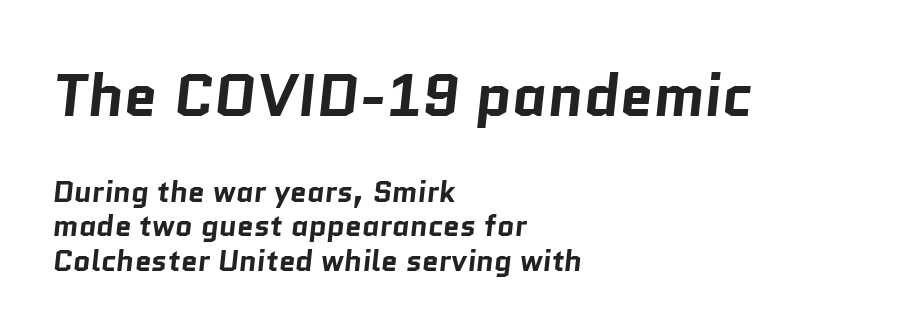
Q: Is the text bold? A: Yes.
Q: Is the typeface a serif or a sans-serif typeface? A: Sans-serif.
Q: Is the text underlined? A: No.
Q: How is the paragraph aligned? A: Left-aligned.
Q: Is the spacing between letters normal or unusually wide? A: Normal.
Q: Which block of text is set in a larger size, the first (top) or the second (bottom)? A: The first (top) one.
Q: Width (condensed, normal, or wide)? A: Normal.
Q: Stroke contrast? A: Low.
Q: x-height? A: Medium.
Q: Monospaced? A: No.
